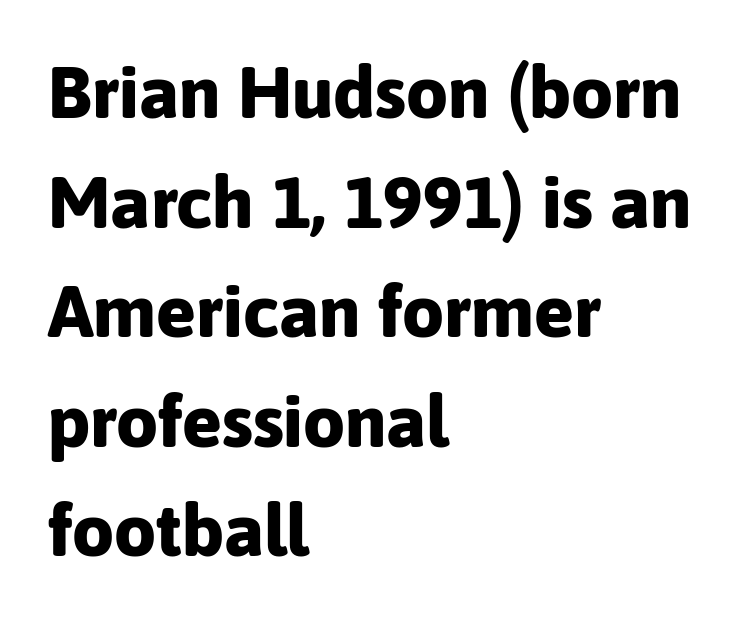
{"serif": "no", "italic": "no", "bold": "yes", "weight": "bold", "width": "normal", "stroke_contrast": "low", "x_height": "medium", "monospaced": "no", "underline": "no", "align": "left", "line_spacing": "normal", "line_spacing_ratio": 1.48, "letter_spacing": "normal", "letter_spacing_em": 0.0, "glyph_px": 74}
